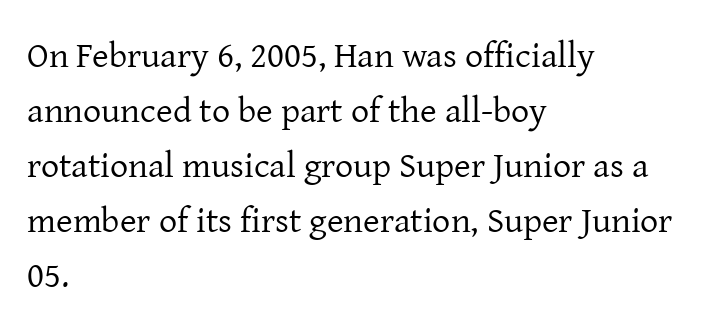
Q: Is the text bold? A: No.
Q: Is the text italic (slanted)? A: No, it is upright.
Q: Is the typeface a serif or a sans-serif typeface? A: Serif.
Q: Is the text underlined? A: No.
Q: How is the paragraph aligned? A: Left-aligned.
Q: Is the spacing between letters normal or unusually wide? A: Normal.
Q: Is the spacing between lines tight, normal or loose? A: Normal.
Q: Width (condensed, normal, or wide)? A: Normal.
Q: Stroke contrast? A: Low.
Q: x-height? A: Medium.
Q: Monospaced? A: No.
